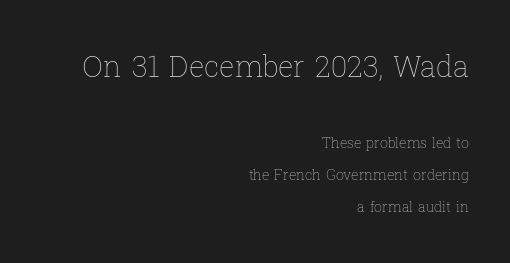
Q: Is the text bold? A: No.
Q: Is the text italic (slanted)? A: No, it is upright.
Q: Is the text underlined? A: No.
Q: How is the paragraph aligned? A: Right-aligned.
Q: Is the spacing between letters normal or unusually wide? A: Normal.
Q: Is the spacing between lines tight, normal or loose? A: Loose.
Q: Which block of text is set in a larger size, the first (top) or the second (bottom)? A: The first (top) one.
Q: Width (condensed, normal, or wide)? A: Normal.
Q: Stroke contrast? A: Low.
Q: x-height? A: Medium.
Q: Monospaced? A: No.
